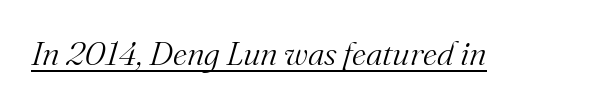
The image shows 34 px light serif type, italic (leaning right); set normal letter spacing, underlined; medium stroke contrast and a small x-height.
